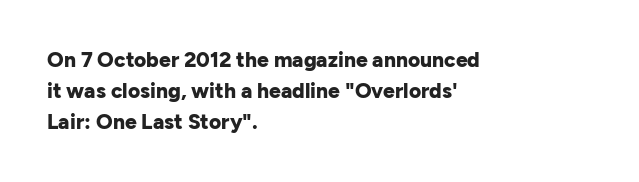
{"italic": "no", "bold": "yes", "underline": "no", "align": "left", "line_spacing": "normal", "line_spacing_ratio": 1.47, "letter_spacing": "normal", "letter_spacing_em": 0.0, "glyph_px": 21}
